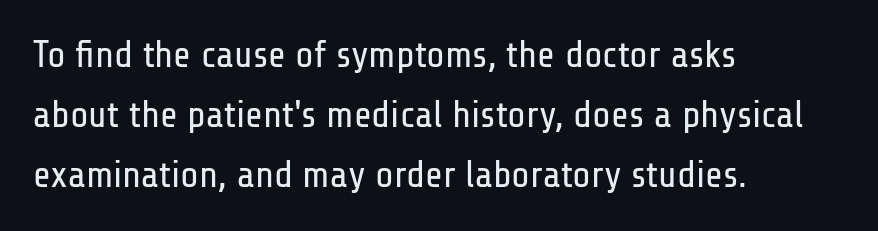
The image shows 38 px regular-weight, condensed sans-serif type, upright; set left-aligned, normal line spacing (1.58x), normal letter spacing, not underlined; low stroke contrast and a medium x-height.
